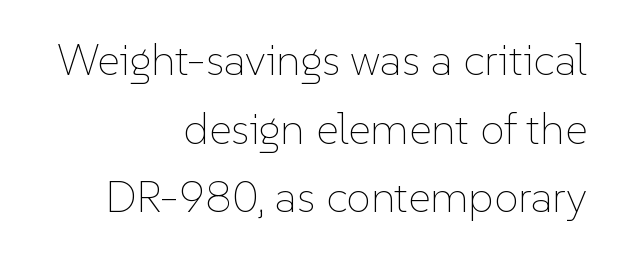
Q: Is the text bold? A: No.
Q: Is the text italic (slanted)? A: No, it is upright.
Q: Is the text underlined? A: No.
Q: How is the paragraph aligned? A: Right-aligned.
Q: Is the spacing between letters normal or unusually wide? A: Normal.
Q: Is the spacing between lines tight, normal or loose? A: Normal.
Q: Width (condensed, normal, or wide)? A: Normal.
Q: Stroke contrast? A: Low.
Q: x-height? A: Medium.
Q: Monospaced? A: No.
